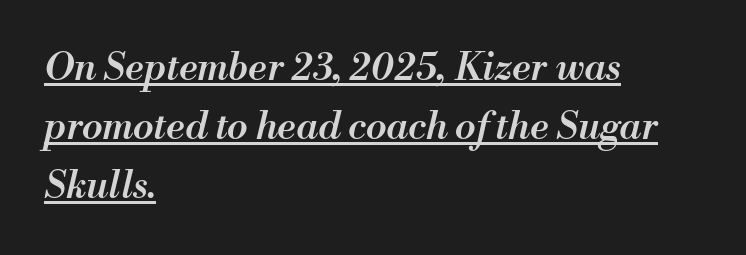
The image shows 38 px semibold type, italic (leaning right); set left-aligned, normal line spacing (1.55x), normal letter spacing, underlined; medium stroke contrast and a small x-height.
